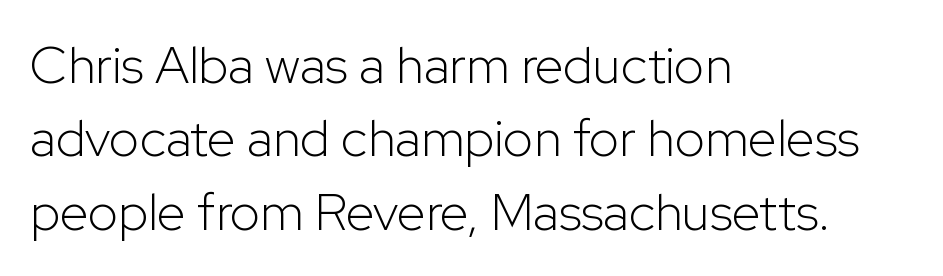
Q: Is the text bold? A: No.
Q: Is the text italic (slanted)? A: No, it is upright.
Q: Is the typeface a serif or a sans-serif typeface? A: Sans-serif.
Q: Is the text underlined? A: No.
Q: How is the paragraph aligned? A: Left-aligned.
Q: Is the spacing between letters normal or unusually wide? A: Normal.
Q: Is the spacing between lines tight, normal or loose? A: Normal.
Q: Width (condensed, normal, or wide)? A: Normal.
Q: Stroke contrast? A: Low.
Q: x-height? A: Medium.
Q: Monospaced? A: No.
